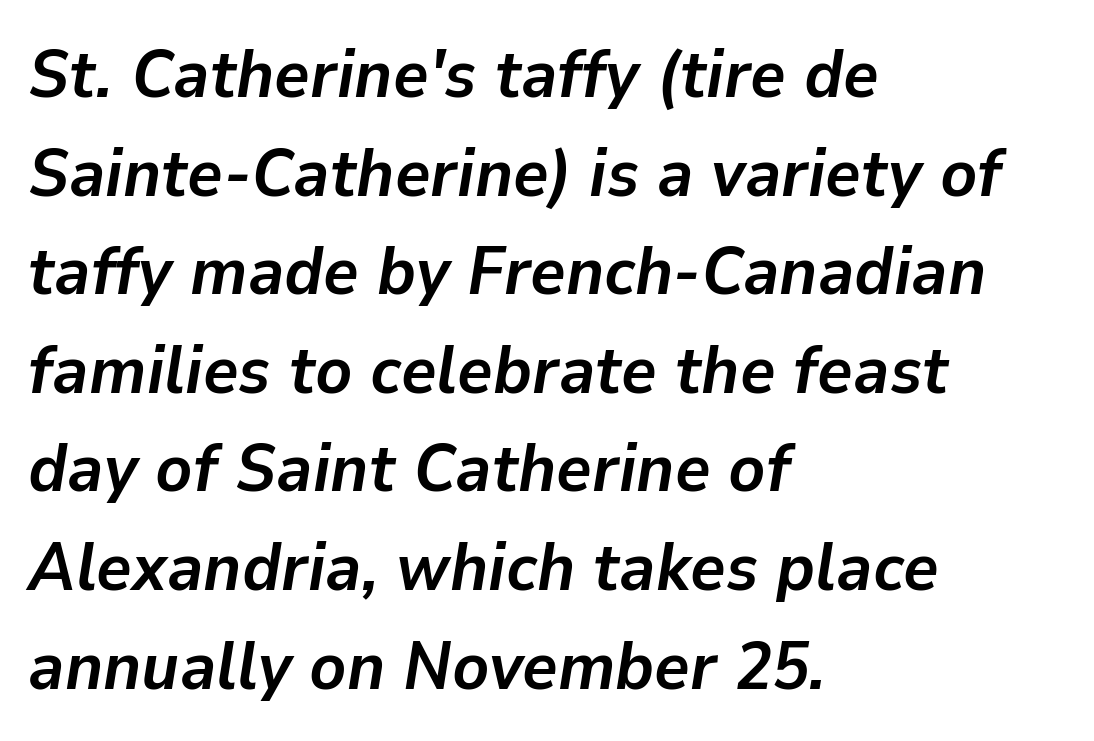
On the weight axis this lands at bold, roughly 700. Caption: standard tracking, unaltered. The lines are quadded left. Glance below the letters and you will spot only blank space. Is this a fixed-width face? No — the glyphs have proportional, varying widths. The whole block is typeset with a tilt.
